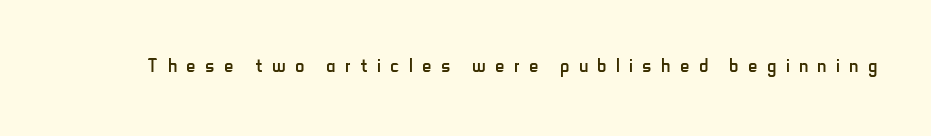
Q: Is the text bold? A: No.
Q: Is the text italic (slanted)? A: No, it is upright.
Q: Is the text underlined? A: No.
Q: Is the spacing between letters normal or unusually wide? A: Unusually wide.
